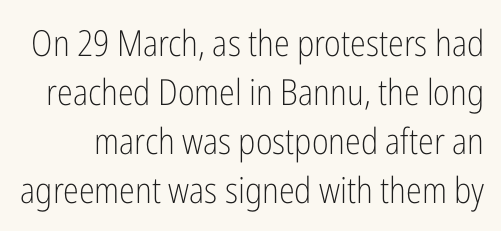
{"serif": "no", "italic": "no", "bold": "no", "weight": "light", "width": "condensed", "stroke_contrast": "low", "x_height": "medium", "monospaced": "no", "underline": "no", "line_spacing": "normal", "line_spacing_ratio": 1.36, "letter_spacing": "normal", "letter_spacing_em": 0.0, "glyph_px": 36}
